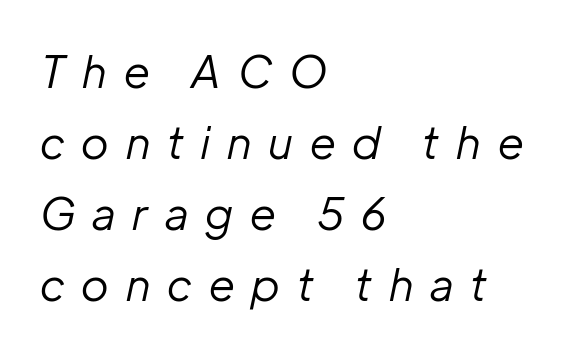
Q: Is the text bold? A: No.
Q: Is the text italic (slanted)? A: Yes, it leans right by about 12 degrees.
Q: Is the text underlined? A: No.
Q: How is the paragraph aligned? A: Left-aligned.
Q: Is the spacing between letters normal or unusually wide? A: Unusually wide.
Q: Is the spacing between lines tight, normal or loose? A: Normal.
Q: Width (condensed, normal, or wide)? A: Normal.
Q: Stroke contrast? A: Low.
Q: x-height? A: Medium.
Q: Monospaced? A: No.
